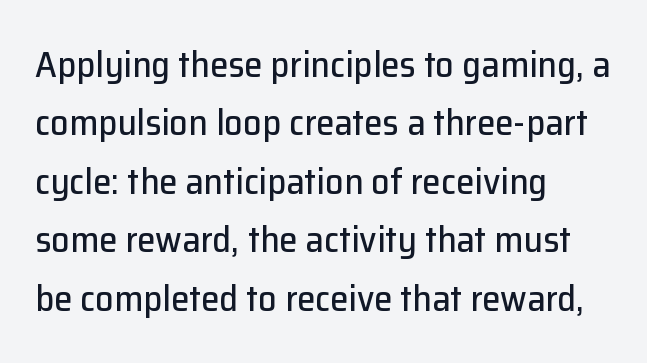
The image shows 37 px sans-serif type, upright; set left-aligned, normal line spacing (1.58x), normal letter spacing, not underlined; low stroke contrast and a medium x-height.
